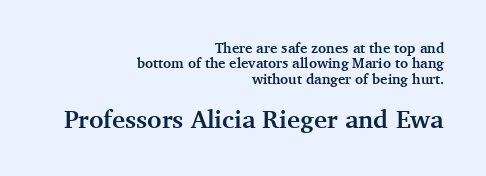
The image shows 25 px bold type, upright; set right-aligned, tight line spacing (1.09x), normal letter spacing, not underlined; the second (bottom) block is 1.79x larger.
